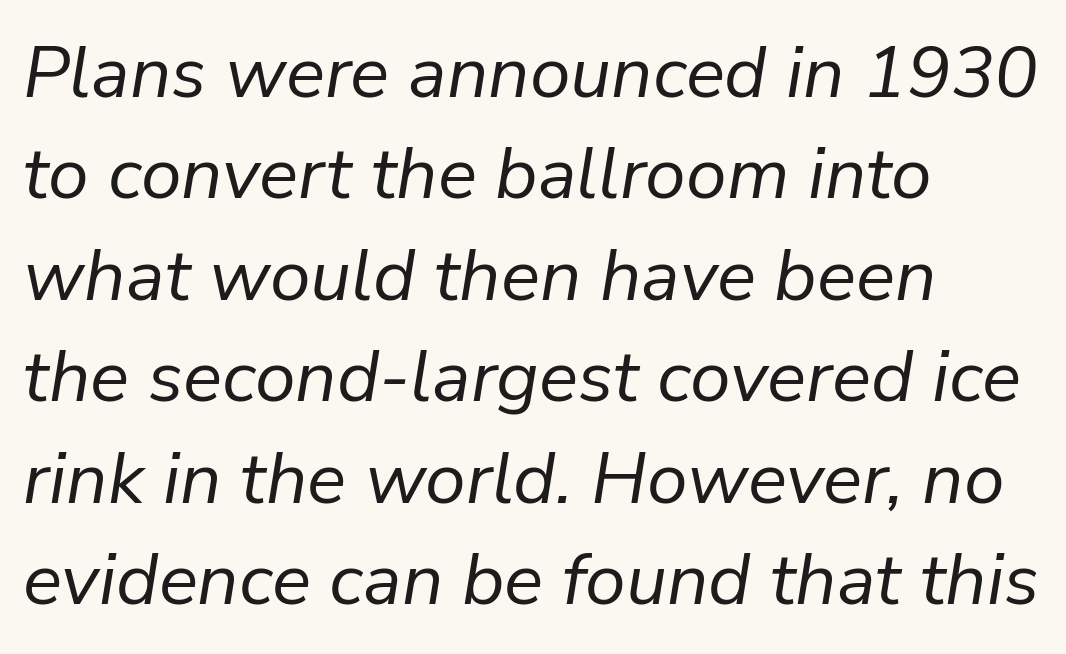
Spacing verdict: proportional, widths tailored to each character. Decoration check: the copy has no underline. The typesetting does not lean heavy: it is not bold. Where is the straight margin? On the left. This sample uses plain, unmodified letter spacing.
